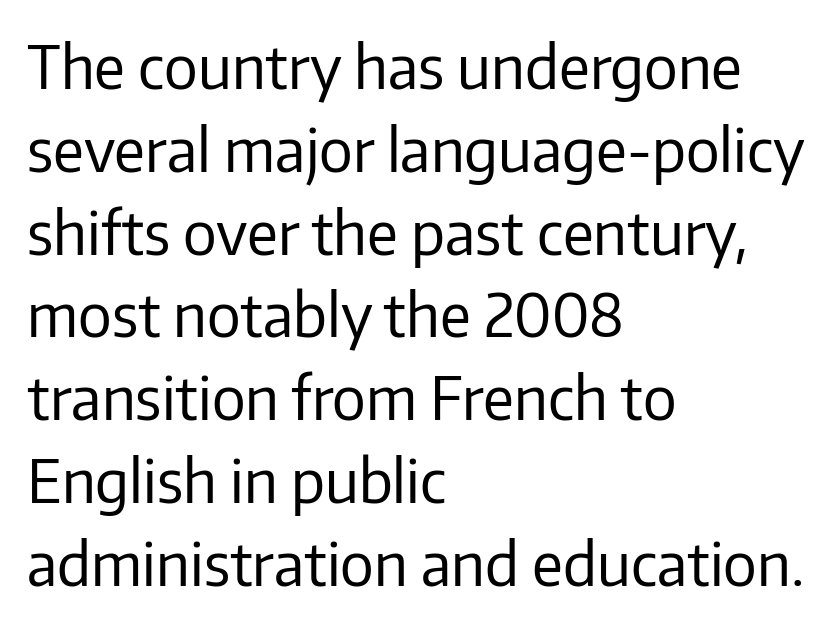
The image shows 60 px regular-weight sans-serif type, upright; set left-aligned, normal line spacing (1.38x), normal letter spacing, not underlined; low stroke contrast and a medium x-height.
